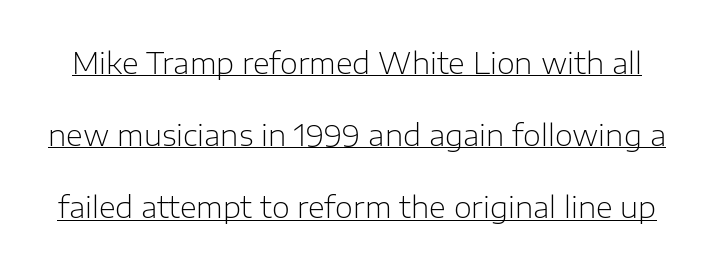
{"serif": "no", "italic": "no", "bold": "no", "weight": "light", "width": "normal", "stroke_contrast": "low", "x_height": "medium", "monospaced": "no", "underline": "yes", "line_spacing": "loose", "line_spacing_ratio": 2.49, "letter_spacing": "normal", "letter_spacing_em": 0.0, "glyph_px": 29}
